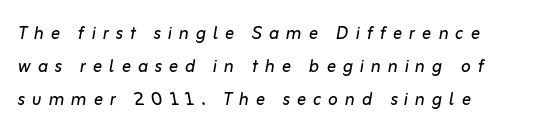
Q: Is the text bold? A: No.
Q: Is the text italic (slanted)? A: Yes, it leans right by about 10 degrees.
Q: Is the text underlined? A: No.
Q: How is the paragraph aligned? A: Left-aligned.
Q: Is the spacing between letters normal or unusually wide? A: Unusually wide.
Q: Is the spacing between lines tight, normal or loose? A: Normal.
